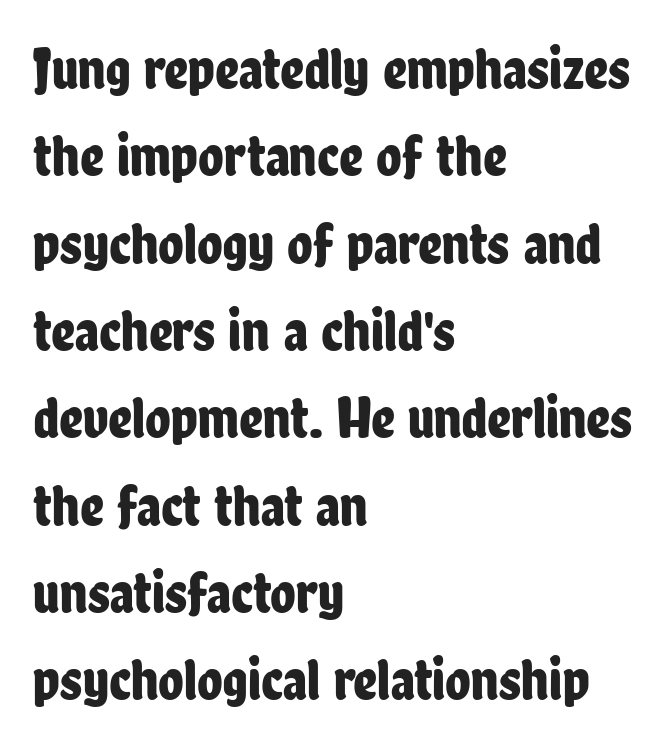
Q: Is the text italic (slanted)? A: No, it is upright.
Q: Is the typeface a serif or a sans-serif typeface? A: Sans-serif.
Q: Is the text underlined? A: No.
Q: How is the paragraph aligned? A: Left-aligned.
Q: Is the spacing between letters normal or unusually wide? A: Normal.
Q: Is the spacing between lines tight, normal or loose? A: Normal.
Q: Width (condensed, normal, or wide)? A: Condensed.
Q: Stroke contrast? A: Low.
Q: x-height? A: Medium.
Q: Monospaced? A: No.
